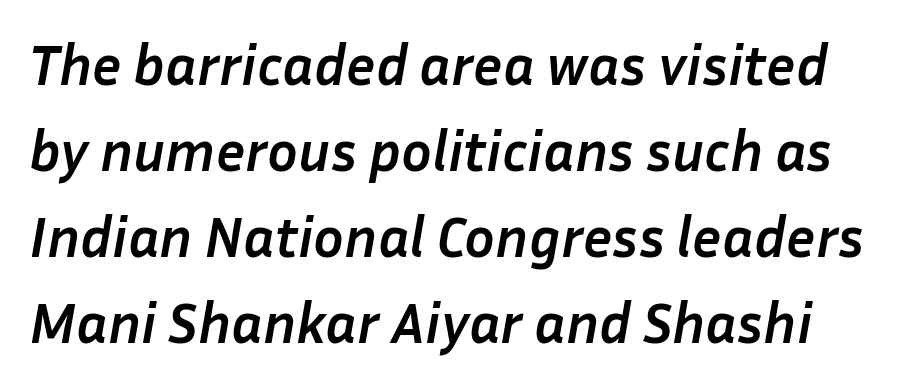
The image shows 57 px semibold type, italic (leaning right); set normal line spacing (1.51x), normal letter spacing, not underlined; low stroke contrast and a medium x-height.
